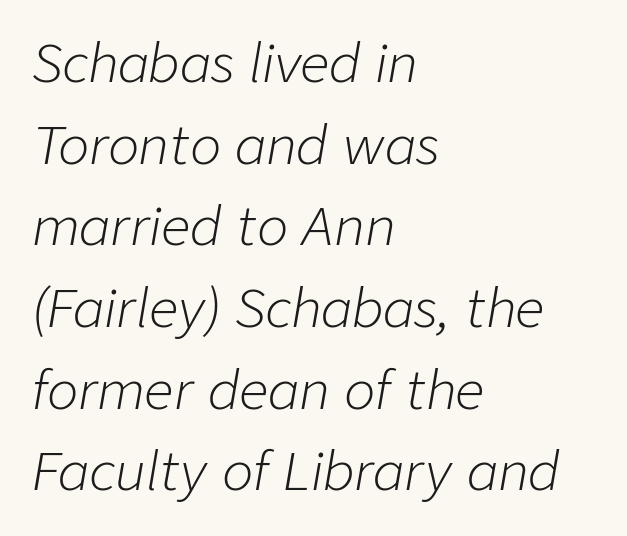
The text carries the slant typical of an italic or oblique font. Letters rest on an invisible, unmarked baseline. A typesetter would call this proportional, since set widths differ per character. All the whitespace from short lines collects on the right. The face looks like a standard text weight, possibly lighter. Characters follow at the spacing the type designer built in.
